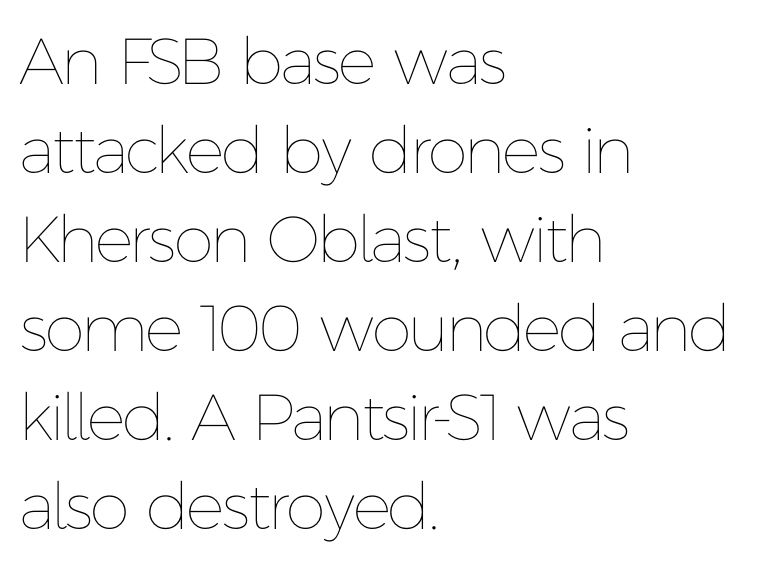
{"italic": "no", "bold": "no", "weight": "thin", "width": "normal", "stroke_contrast": "low", "x_height": "medium", "monospaced": "no", "underline": "no", "align": "left", "line_spacing": "normal", "line_spacing_ratio": 1.37, "letter_spacing": "normal", "letter_spacing_em": 0.0, "glyph_px": 65}
